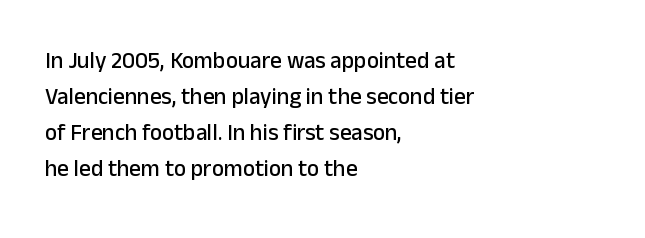
The image shows 23 px text type, upright; set left-aligned, normal line spacing (1.56x), normal letter spacing, not underlined.
